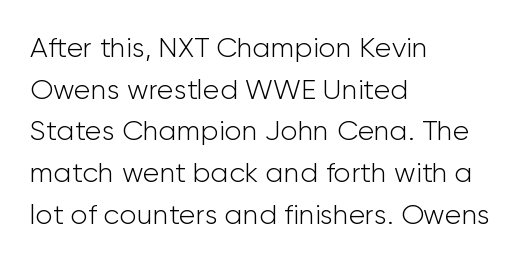
Proportional: the letters do not fall into vertical columns. Grotesque or geometric, the face here clearly has no serifs. How are the letters spaced? Ordinarily, with no added tracking. How would I describe the line gaps? Plain and ordinary.
